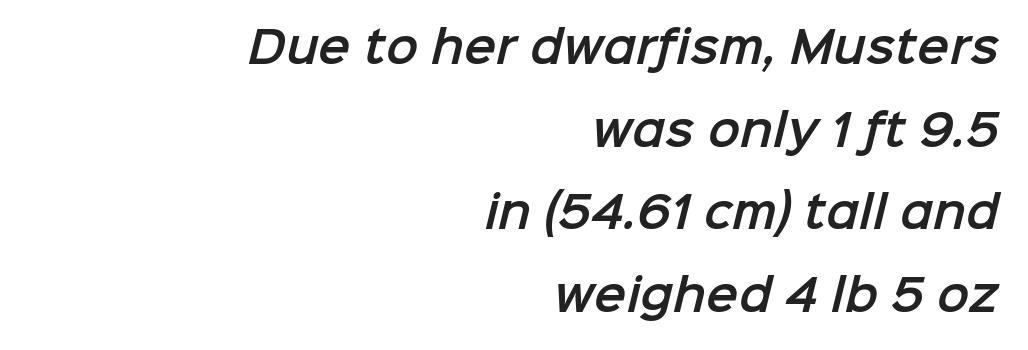
Q: Is the typeface a serif or a sans-serif typeface? A: Sans-serif.
Q: Is the text underlined? A: No.
Q: How is the paragraph aligned? A: Right-aligned.
Q: Is the spacing between letters normal or unusually wide? A: Normal.
Q: Is the spacing between lines tight, normal or loose? A: Loose.
Q: Width (condensed, normal, or wide)? A: Normal.
Q: Stroke contrast? A: Low.
Q: x-height? A: Medium.
Q: Monospaced? A: No.
